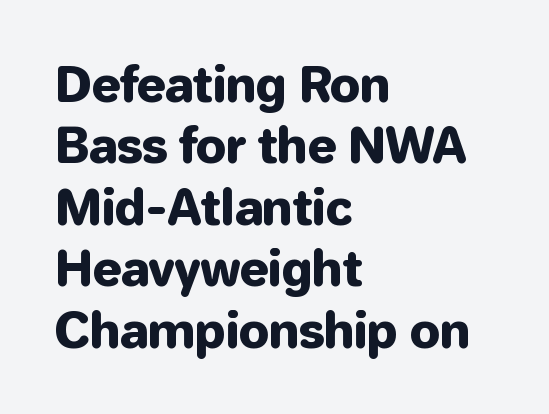
The image shows 48 px sans-serif type, upright; set left-aligned, normal line spacing (1.28x), normal letter spacing, not underlined; low stroke contrast and a medium x-height.
